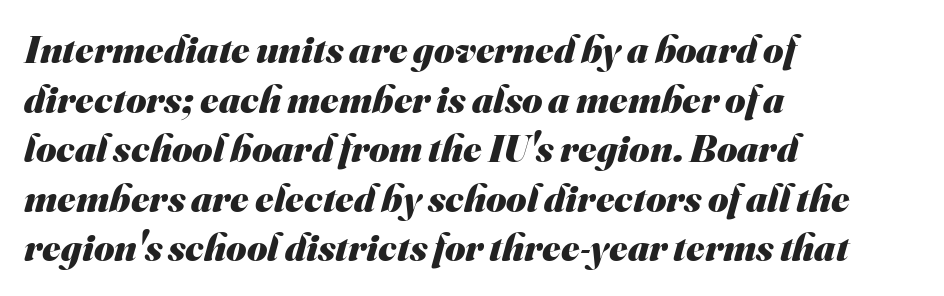
Every letter is thick-stroked: bold, no question. Note: no serifs on the glyphs. The strip under each line holds only bare page. Students, note that the glyphs here touch the page at normal intervals. Interline gaps are of average width in this sample.
